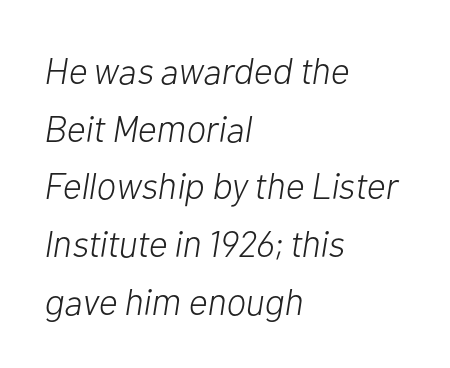
These lines are set flush left with a ragged right edge. Italic: yes, the glyphs are oblique. Summary of weight: not heavy and not bold. The rendering uses natural spacing where letterforms have individual widths. The passage shown stacks its lines at a standard gap.
